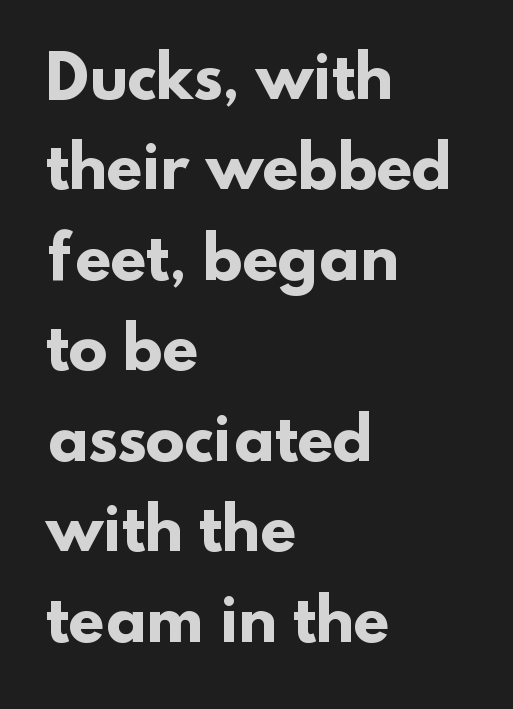
Q: Is the text bold? A: Yes.
Q: Is the typeface a serif or a sans-serif typeface? A: Sans-serif.
Q: Is the text underlined? A: No.
Q: How is the paragraph aligned? A: Left-aligned.
Q: Is the spacing between letters normal or unusually wide? A: Normal.
Q: Is the spacing between lines tight, normal or loose? A: Normal.
Q: Width (condensed, normal, or wide)? A: Normal.
Q: Stroke contrast? A: Low.
Q: x-height? A: Small.
Q: Monospaced? A: No.
